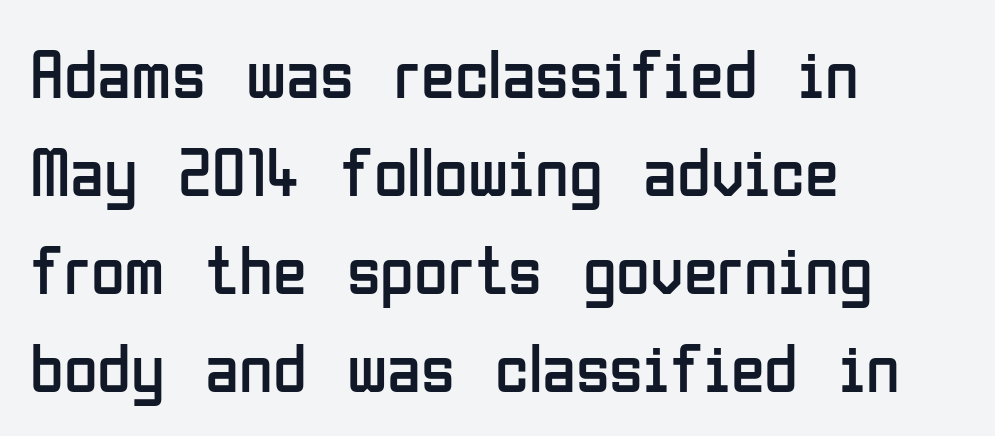
{"serif": "no", "italic": "no", "bold": "no", "weight": "regular", "width": "condensed", "stroke_contrast": "low", "x_height": "medium", "monospaced": "no", "underline": "no", "align": "left", "line_spacing": "normal", "line_spacing_ratio": 1.42, "letter_spacing": "normal", "letter_spacing_em": 0.0, "glyph_px": 69}
